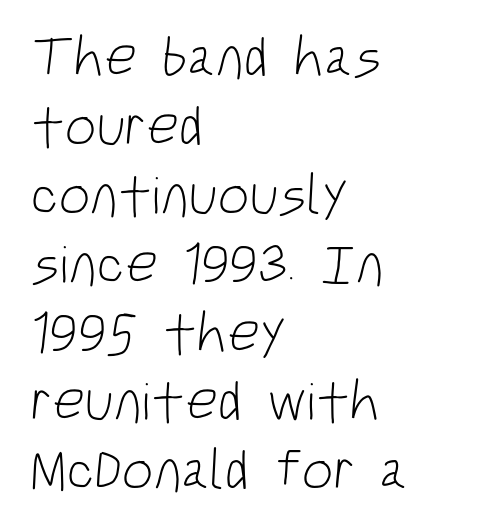
The image shows 56 px light, condensed sans-serif type; set left-aligned, line spacing 1.23x, normal letter spacing, not underlined; low stroke contrast and a large x-height.
